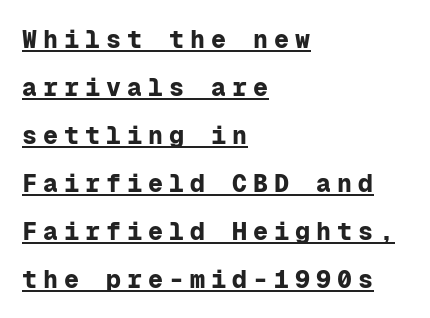
Summary of weight: heavy, a full bold. Notice the wide empty band between every row — that's loose leading. Students, note that the glyphs here are deliberately spaced far apart. Designer's note — italics off, roman on.
